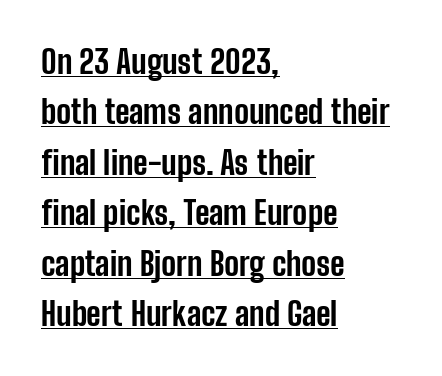
The image shows 33 px bold, condensed sans-serif type, upright; set left-aligned, normal line spacing (1.53x), normal letter spacing, underlined; low stroke contrast and a medium x-height.
